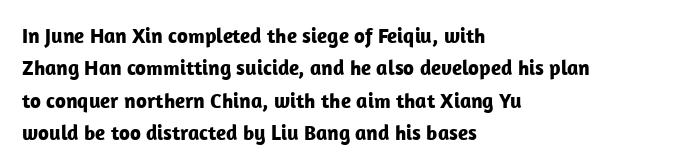
Unlike italic type, these characters show no tilt at all. Line starts are locked; line ends wander. Characters follow at the spacing the type designer built in. On the weight axis this lands at bold, roughly 700. The passage shown is not underscored anywhere.
